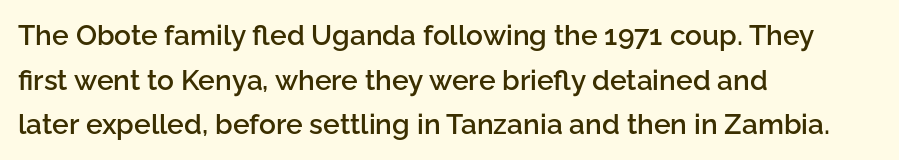
Q: Is the text bold? A: Semi-bold.
Q: Is the text italic (slanted)? A: No, it is upright.
Q: Is the typeface a serif or a sans-serif typeface? A: Sans-serif.
Q: Is the text underlined? A: No.
Q: How is the paragraph aligned? A: Left-aligned.
Q: Is the spacing between letters normal or unusually wide? A: Normal.
Q: Is the spacing between lines tight, normal or loose? A: Normal.
Q: Width (condensed, normal, or wide)? A: Normal.
Q: Stroke contrast? A: Low.
Q: x-height? A: Medium.
Q: Monospaced? A: No.
